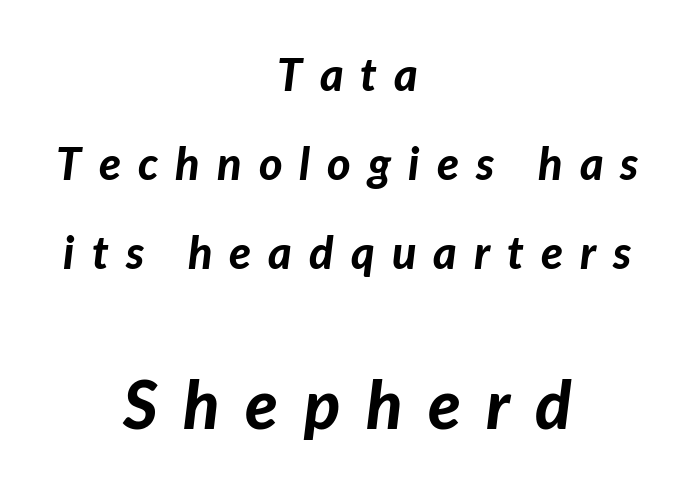
What stands out about the letter spacing? Its width — letters are far apart. Does the bottom block carry the larger type? Yes, it does. This is oblique type, the kind used for emphasis or titles. Neither beginnings nor endings align; midpoints do. The area under the type is left untouched. Character widths vary here, with narrow letters taking less room than wide ones.
